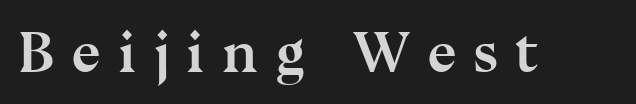
The image shows 58 px semibold serif type, upright; set unusually wide letter spacing (+0.3 em), not underlined; medium stroke contrast and a medium x-height.
